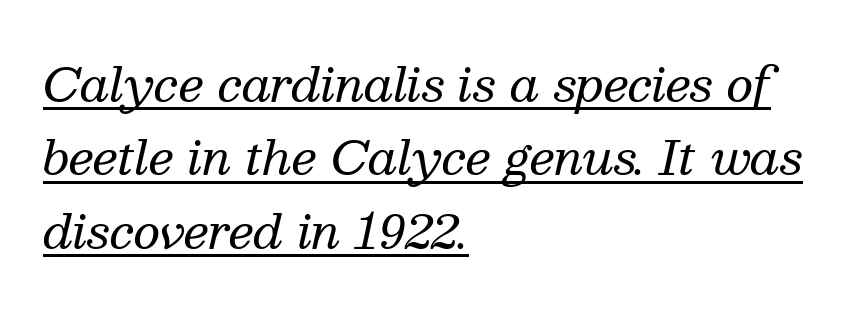
{"serif": "yes", "italic": "yes", "lean": "right", "slant_degrees": 13, "bold": "no", "weight": "regular", "width": "normal", "stroke_contrast": "medium", "x_height": "medium", "monospaced": "no", "underline": "yes", "align": "left", "line_spacing": "normal", "line_spacing_ratio": 1.56, "letter_spacing": "normal", "letter_spacing_em": 0.0, "glyph_px": 47}
